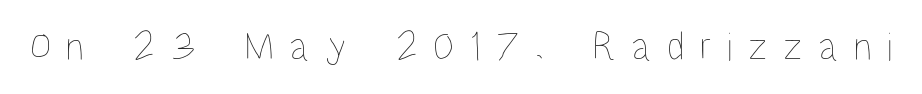
The image shows 41 px thin, condensed type, upright; set unusually wide letter spacing (+0.38 em), not underlined; low stroke contrast and a large x-height.
